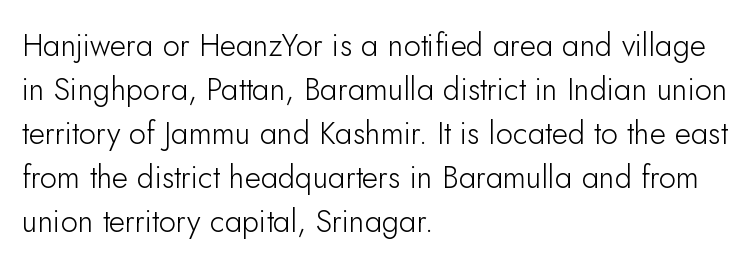
Q: Is the text bold? A: No.
Q: Is the text italic (slanted)? A: No, it is upright.
Q: Is the typeface a serif or a sans-serif typeface? A: Sans-serif.
Q: Is the text underlined? A: No.
Q: How is the paragraph aligned? A: Left-aligned.
Q: Is the spacing between letters normal or unusually wide? A: Normal.
Q: Is the spacing between lines tight, normal or loose? A: Normal.
Q: Width (condensed, normal, or wide)? A: Normal.
Q: Stroke contrast? A: Low.
Q: x-height? A: Small.
Q: Monospaced? A: No.
